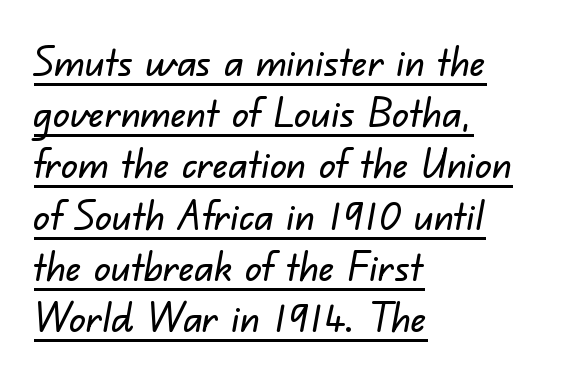
Q: Is the typeface a serif or a sans-serif typeface? A: Sans-serif.
Q: Is the text underlined? A: Yes.
Q: How is the paragraph aligned? A: Left-aligned.
Q: Is the spacing between letters normal or unusually wide? A: Normal.
Q: Is the spacing between lines tight, normal or loose? A: Normal.
Q: Width (condensed, normal, or wide)? A: Normal.
Q: Stroke contrast? A: Low.
Q: x-height? A: Small.
Q: Monospaced? A: No.
